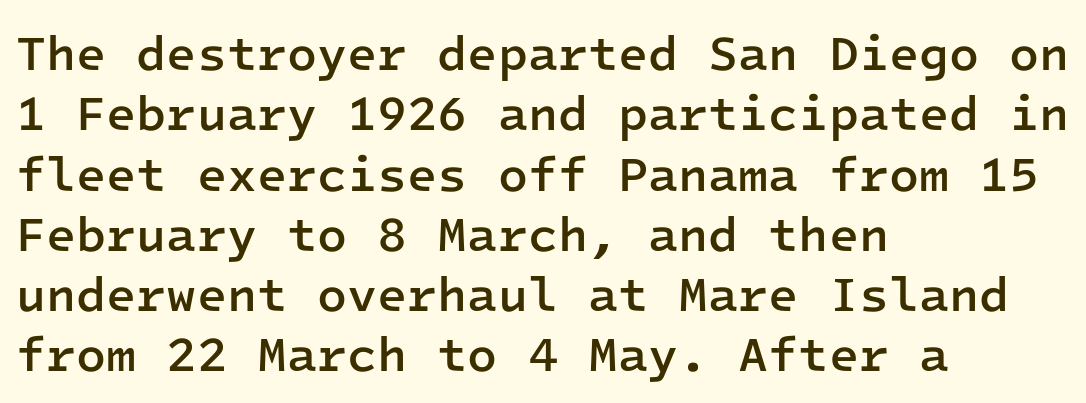
Q: Is the text bold? A: Semi-bold.
Q: Is the text italic (slanted)? A: No, it is upright.
Q: Is the typeface a serif or a sans-serif typeface? A: Sans-serif.
Q: Is the text underlined? A: No.
Q: How is the paragraph aligned? A: Left-aligned.
Q: Is the spacing between letters normal or unusually wide? A: Normal.
Q: Width (condensed, normal, or wide)? A: Normal.
Q: Stroke contrast? A: Low.
Q: x-height? A: Medium.
Q: Monospaced? A: Yes.
